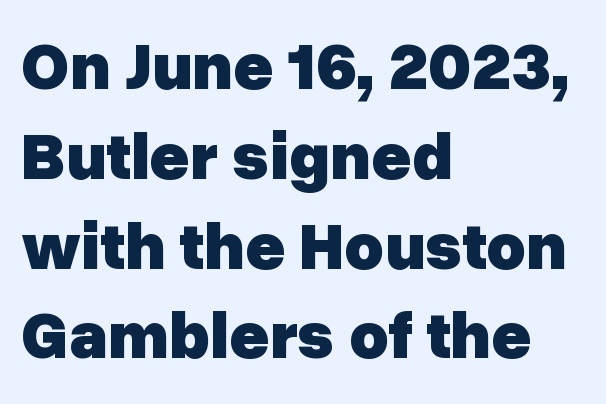
A typesetter would call this proportional, since set widths differ per character. This block has exactly the height ordinary leading produces. Ascenders rise straight up at ninety degrees. The glyphs are unaccompanied by any horizontal stroke below them. The face used here has the dense, thick strokes of a bold. The rendering keeps characters at their native spacing.
